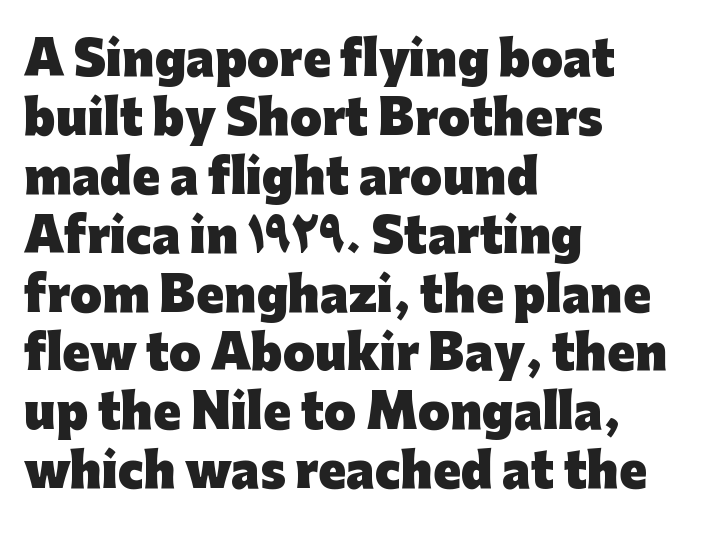
Q: Is the text bold? A: Yes.
Q: Is the text italic (slanted)? A: No, it is upright.
Q: Is the typeface a serif or a sans-serif typeface? A: Sans-serif.
Q: Is the text underlined? A: No.
Q: How is the paragraph aligned? A: Left-aligned.
Q: Is the spacing between letters normal or unusually wide? A: Normal.
Q: Is the spacing between lines tight, normal or loose? A: Normal.
Q: Width (condensed, normal, or wide)? A: Normal.
Q: Stroke contrast? A: Low.
Q: x-height? A: Medium.
Q: Monospaced? A: No.
